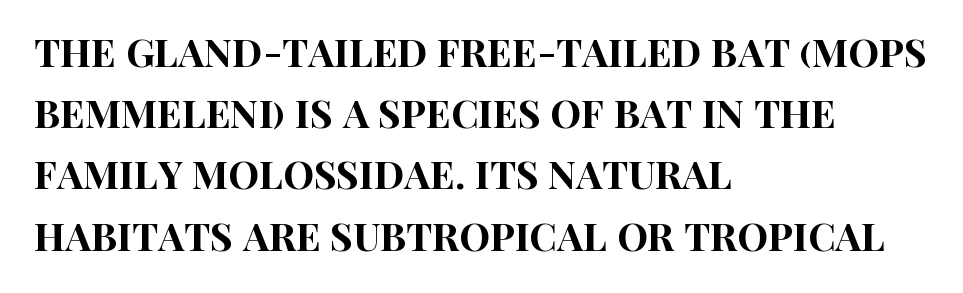
{"serif": "no", "italic": "no", "width": "condensed", "stroke_contrast": "high", "x_height": "large", "monospaced": "no", "underline": "no", "align": "left", "line_spacing": "normal", "line_spacing_ratio": 1.57, "letter_spacing": "normal", "letter_spacing_em": 0.0, "glyph_px": 39}
